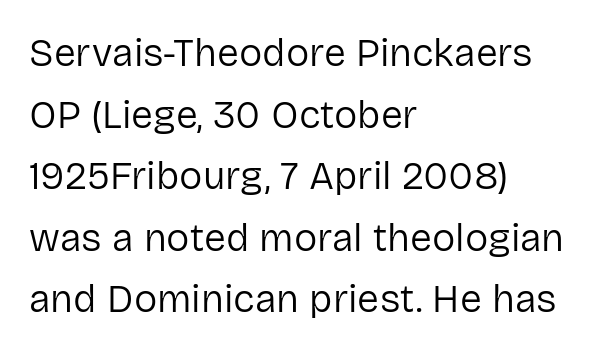
{"serif": "no", "italic": "no", "bold": "no", "weight": "regular", "width": "normal", "stroke_contrast": "low", "x_height": "medium", "monospaced": "no", "underline": "no", "align": "left", "line_spacing": "normal", "line_spacing_ratio": 1.58, "letter_spacing": "normal", "letter_spacing_em": 0.0, "glyph_px": 39}
